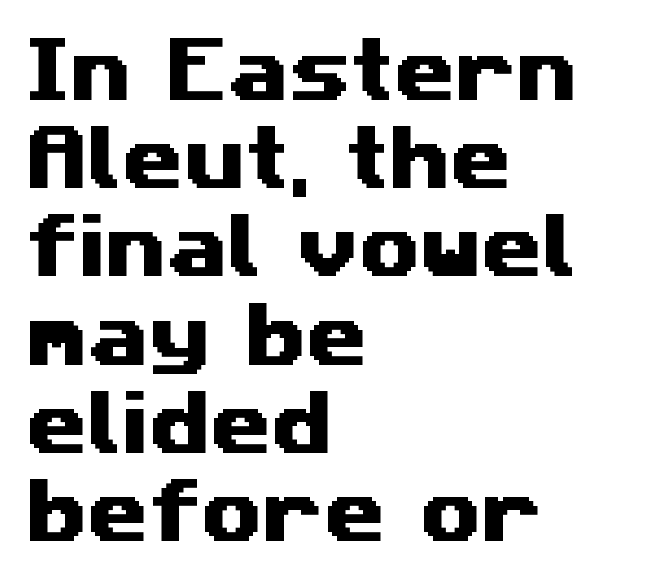
The image shows 70 px wide sans-serif type; set left-aligned, normal line spacing (1.26x), normal letter spacing, not underlined; medium stroke contrast and a medium x-height.
